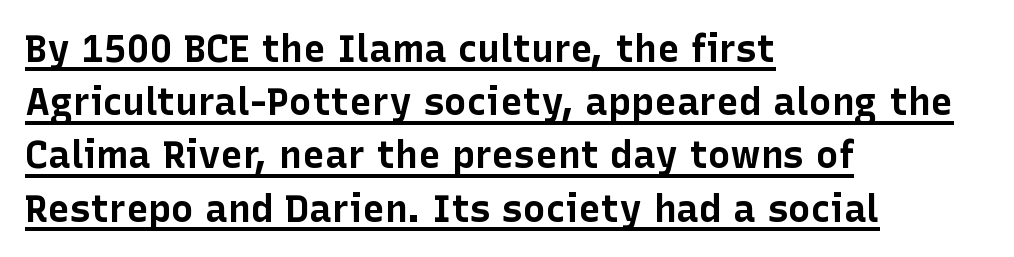
{"serif": "no", "italic": "no", "bold": "yes", "weight": "bold", "width": "normal", "stroke_contrast": "low", "x_height": "medium", "monospaced": "no", "underline": "yes", "align": "left", "line_spacing": "normal", "line_spacing_ratio": 1.4, "letter_spacing": "normal", "letter_spacing_em": 0.0, "glyph_px": 38}
